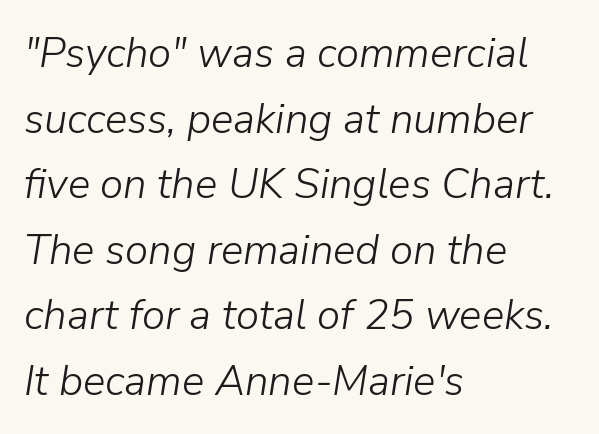
The image shows 42 px light type, italic (leaning right); set left-aligned, normal line spacing (1.56x), normal letter spacing, not underlined; low stroke contrast and a medium x-height.
